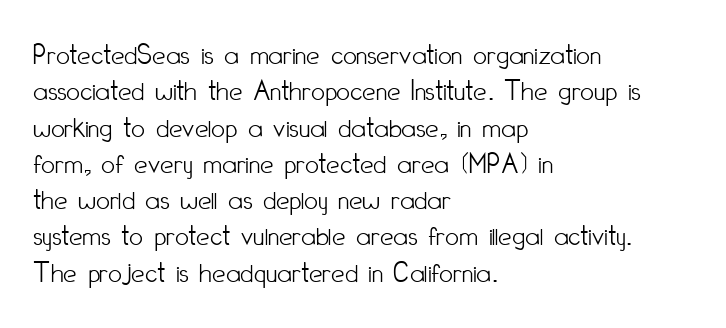
Think of a printed novel: that variable character pitch is what you see here. This sample is left-justified, so line endings fall wherever the words run out. It's the straight-up-and-down kind of type. Check under the words: just untouched page.
